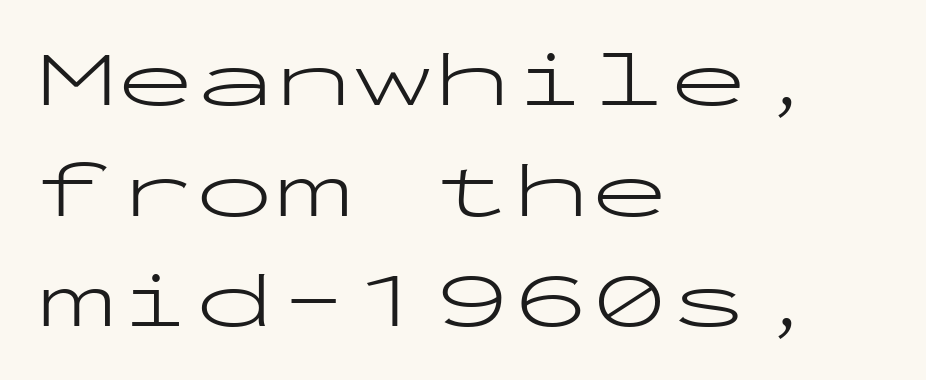
{"serif": "no", "italic": "no", "bold": "no", "weight": "light", "width": "wide", "stroke_contrast": "low", "x_height": "medium", "monospaced": "yes", "underline": "no", "align": "left", "line_spacing": "normal", "line_spacing_ratio": 1.4, "letter_spacing": "normal", "letter_spacing_em": 0.0, "glyph_px": 79}
